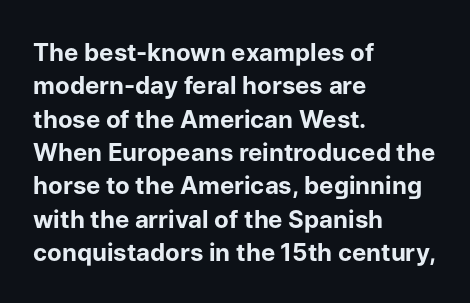
The image shows 24 px bold type, upright; set left-aligned, normal line spacing (1.39x), normal letter spacing, not underlined.
